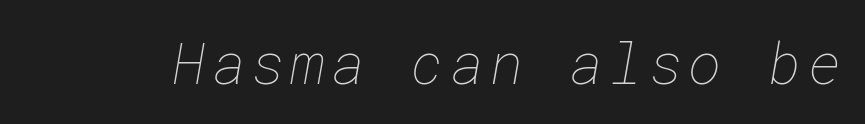
The image shows 57 px thin type; set not underlined; low stroke contrast and a medium x-height.
